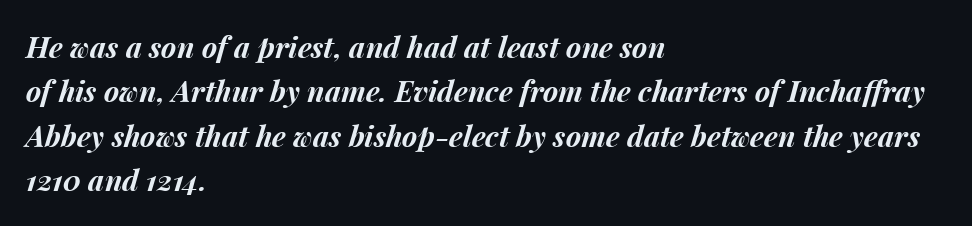
{"italic": "yes", "lean": "right", "slant_degrees": 15, "bold": "yes", "weight": "bold", "width": "normal", "stroke_contrast": "medium", "x_height": "medium", "monospaced": "no", "underline": "no", "align": "left", "line_spacing": "normal", "line_spacing_ratio": 1.53, "letter_spacing": "normal", "letter_spacing_em": 0.0, "glyph_px": 29}
